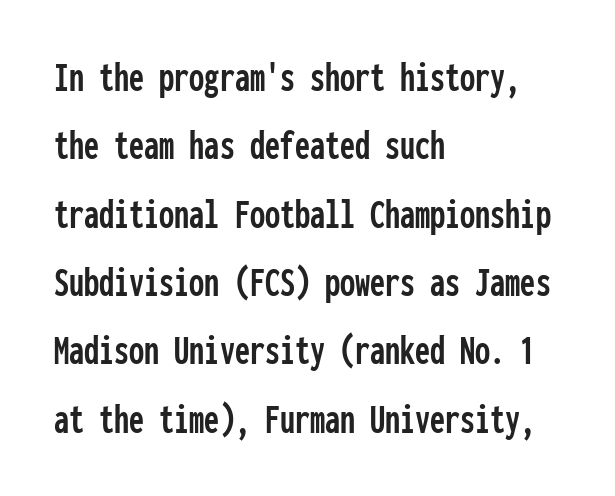
The image shows 43 px condensed sans-serif type, upright, monospaced; set left-aligned, normal line spacing (1.59x), normal letter spacing, not underlined; low stroke contrast and a medium x-height.
